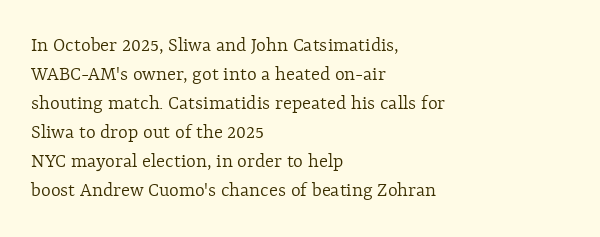
{"italic": "no", "bold": "no", "underline": "no", "align": "left", "line_spacing": "normal", "line_spacing_ratio": 1.38, "letter_spacing": "normal", "letter_spacing_em": 0.0, "glyph_px": 21}
